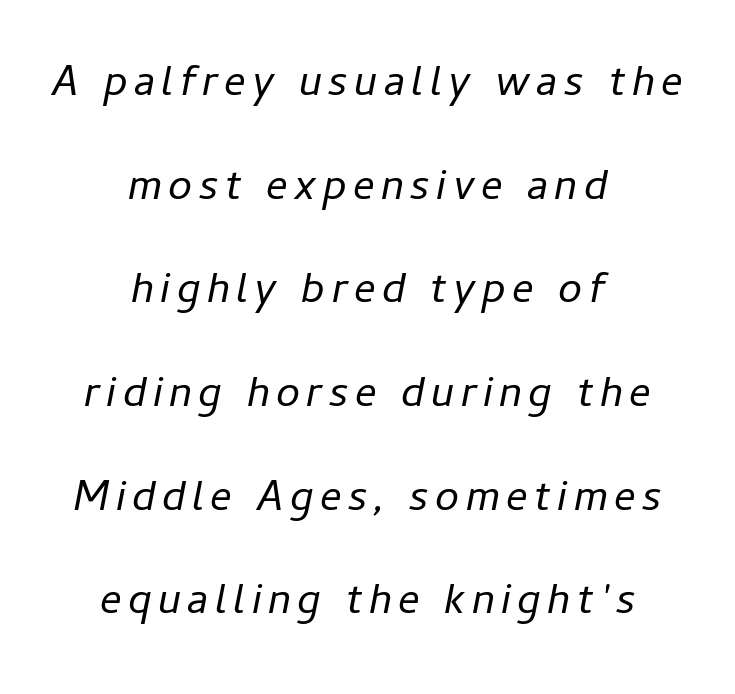
The image shows 43 px regular-weight type, italic (leaning right); set centered, loose line spacing (2.41x), not underlined; low stroke contrast and a medium x-height.
